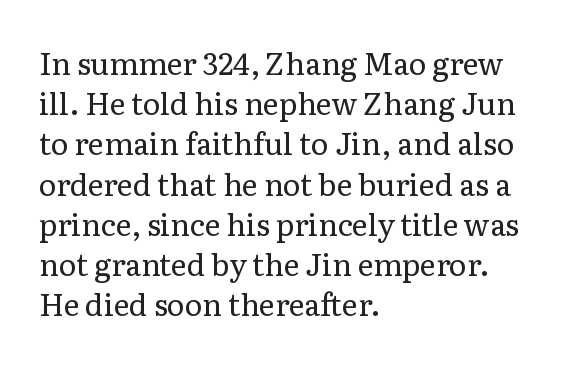
The type sits square on the baseline with zero lean. Vertically, the passage feels balanced, rows spaced as you'd expect. Words float on clear page, feet unadorned. Observe the ordinary spacing: letters are neighbours, not strangers. Notice how the passage keeps a crisp vertical edge on the left only.
